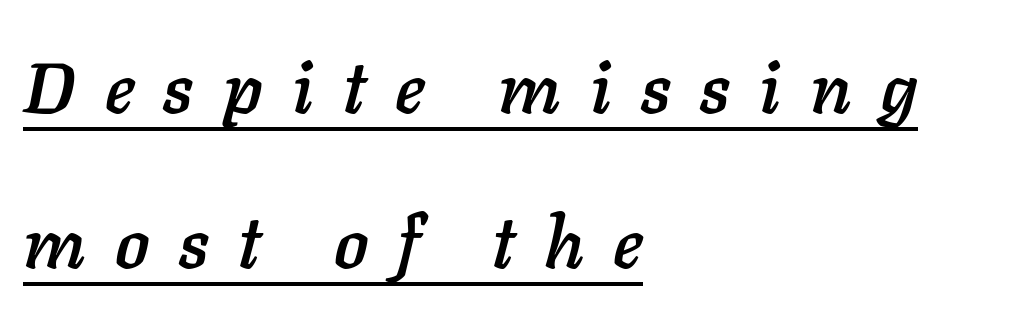
Q: Is the text italic (slanted)? A: Yes, it leans right by about 11 degrees.
Q: Is the text underlined? A: Yes.
Q: How is the paragraph aligned? A: Left-aligned.
Q: Is the spacing between letters normal or unusually wide? A: Unusually wide.
Q: Is the spacing between lines tight, normal or loose? A: Loose.
Q: Width (condensed, normal, or wide)? A: Normal.
Q: Stroke contrast? A: Low.
Q: x-height? A: Medium.
Q: Monospaced? A: No.
